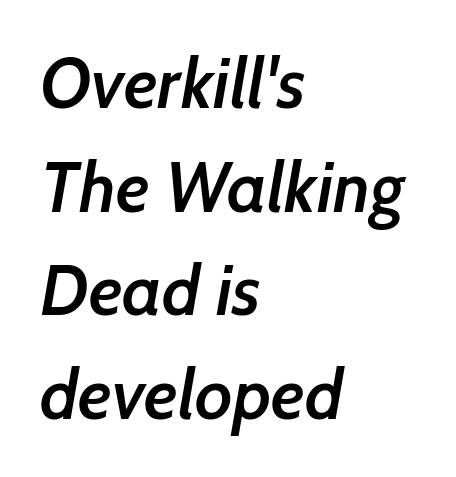
The image shows 70 px semibold sans-serif type; set left-aligned, normal line spacing (1.48x), normal letter spacing, not underlined; low stroke contrast and a medium x-height.
